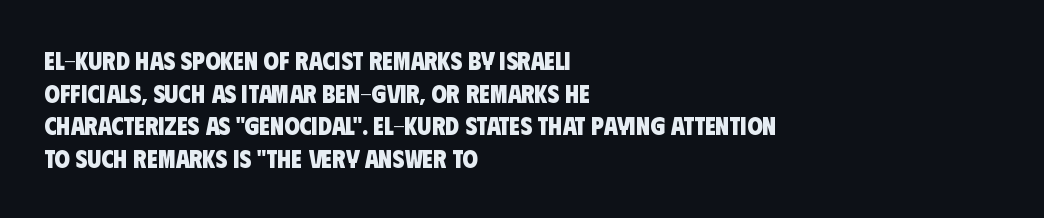
Letter spacing: default. The font is running at its bold setting. The rows are spaced the way most documents space them. Only glyphs here, with clear space below each row.
